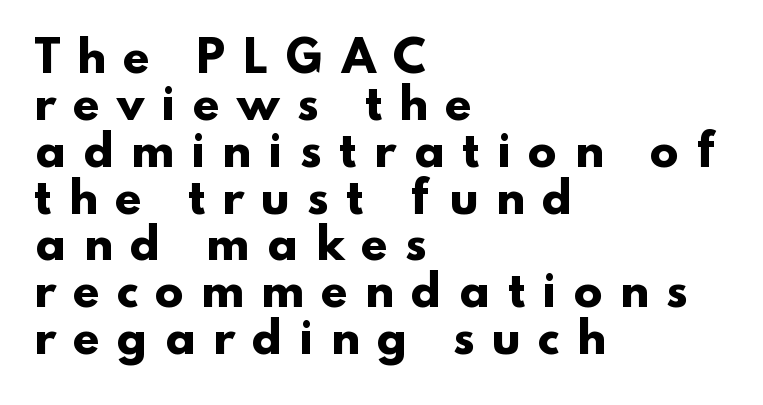
These lines are rendered in a variable-pitch font. Type style note: lacks serifs. You'd pick this weight for a headline — it's a proper bold. There is plenty of visible air inserted between adjacent glyphs.
